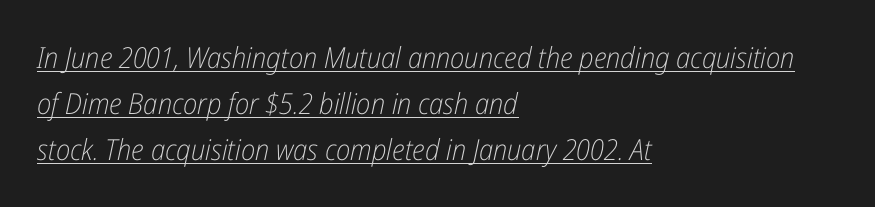
The image shows 29 px light, condensed type, italic (leaning right); set left-aligned, normal line spacing (1.59x), normal letter spacing, underlined; low stroke contrast and a medium x-height.
